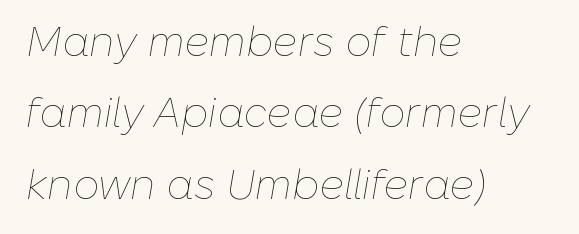
{"italic": "yes", "lean": "right", "slant_degrees": 10, "bold": "no", "weight": "thin", "width": "normal", "stroke_contrast": "low", "x_height": "medium", "monospaced": "no", "underline": "no", "align": "left", "line_spacing_ratio": 1.74, "letter_spacing": "normal", "letter_spacing_em": 0.0, "glyph_px": 41}
